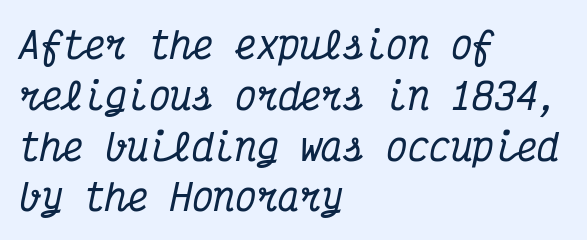
{"serif": "yes", "italic": "yes", "lean": "right", "slant_degrees": 12, "width": "condensed", "stroke_contrast": "medium", "x_height": "medium", "monospaced": "yes", "underline": "no", "align": "left", "line_spacing": "normal", "line_spacing_ratio": 1.41, "letter_spacing": "normal", "letter_spacing_em": 0.0, "glyph_px": 36}
